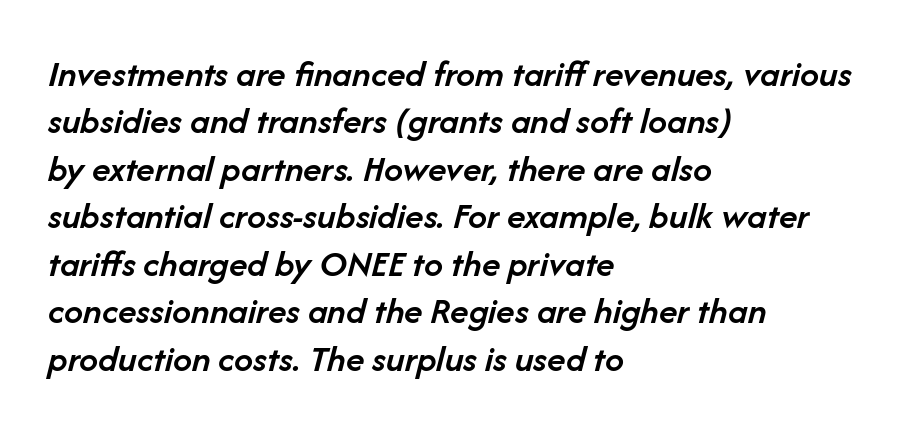
The image shows 38 px semibold type, italic (leaning right); set left-aligned, normal line spacing (1.25x), normal letter spacing, not underlined; low stroke contrast and a medium x-height.
